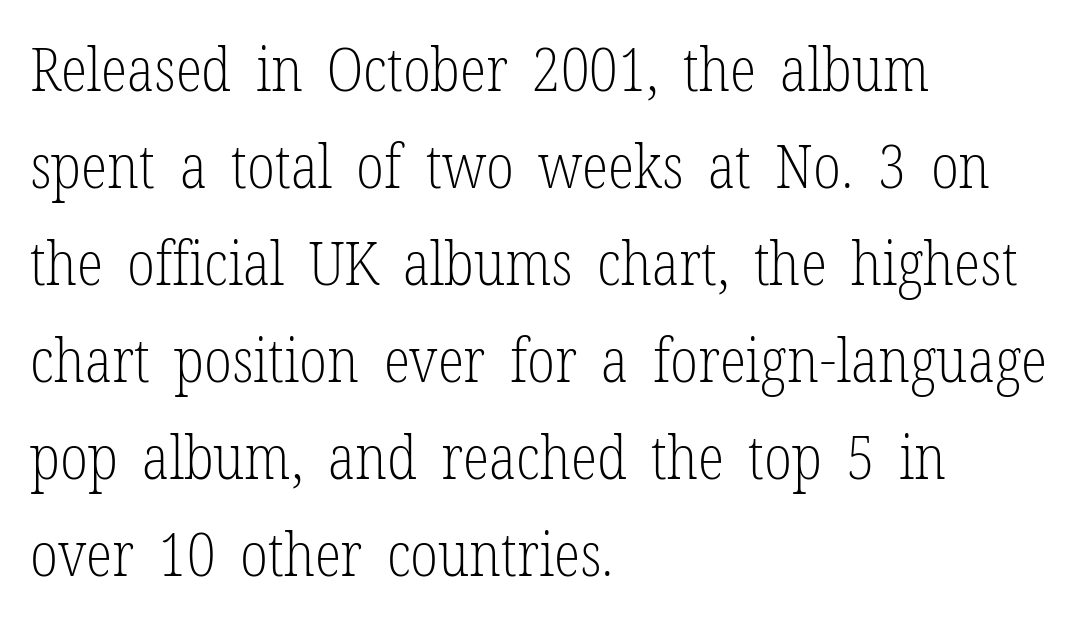
The image shows 61 px light, condensed serif type, upright; set left-aligned, normal line spacing (1.59x), normal letter spacing, not underlined; low stroke contrast and a medium x-height.
